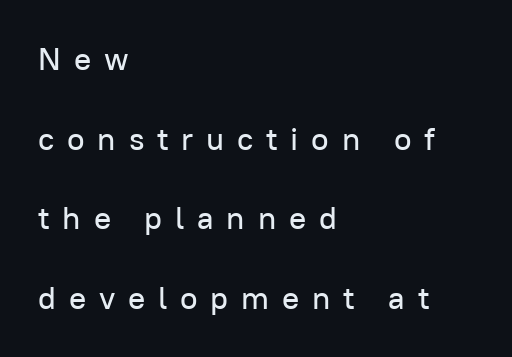
Q: Is the text italic (slanted)? A: No, it is upright.
Q: Is the typeface a serif or a sans-serif typeface? A: Sans-serif.
Q: Is the text underlined? A: No.
Q: How is the paragraph aligned? A: Left-aligned.
Q: Is the spacing between letters normal or unusually wide? A: Unusually wide.
Q: Is the spacing between lines tight, normal or loose? A: Loose.
Q: Width (condensed, normal, or wide)? A: Normal.
Q: Stroke contrast? A: Low.
Q: x-height? A: Medium.
Q: Monospaced? A: No.
